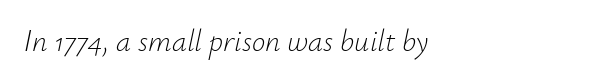
The image shows 30 px light type, italic (leaning right); set left-aligned, normal letter spacing, not underlined; low stroke contrast and a small x-height.
